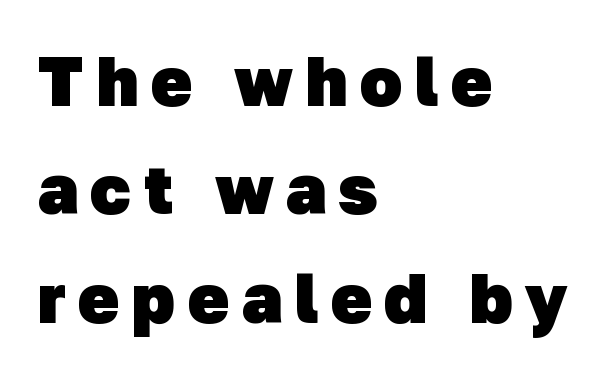
{"serif": "no", "bold": "yes", "weight": "heavy", "width": "normal", "stroke_contrast": "low", "x_height": "medium", "monospaced": "no", "underline": "no", "align": "left", "line_spacing": "normal", "line_spacing_ratio": 1.57, "glyph_px": 69}
